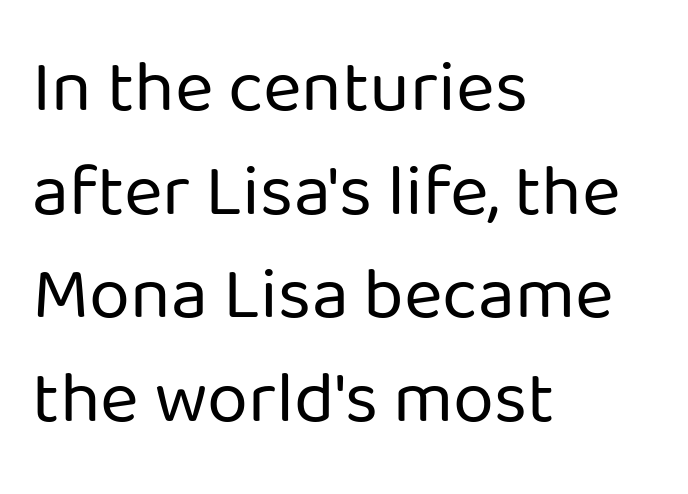
Q: Is the text bold? A: No.
Q: Is the text italic (slanted)? A: No, it is upright.
Q: Is the typeface a serif or a sans-serif typeface? A: Sans-serif.
Q: Is the text underlined? A: No.
Q: How is the paragraph aligned? A: Left-aligned.
Q: Is the spacing between letters normal or unusually wide? A: Normal.
Q: Is the spacing between lines tight, normal or loose? A: Normal.
Q: Width (condensed, normal, or wide)? A: Normal.
Q: Stroke contrast? A: Low.
Q: x-height? A: Medium.
Q: Monospaced? A: No.
